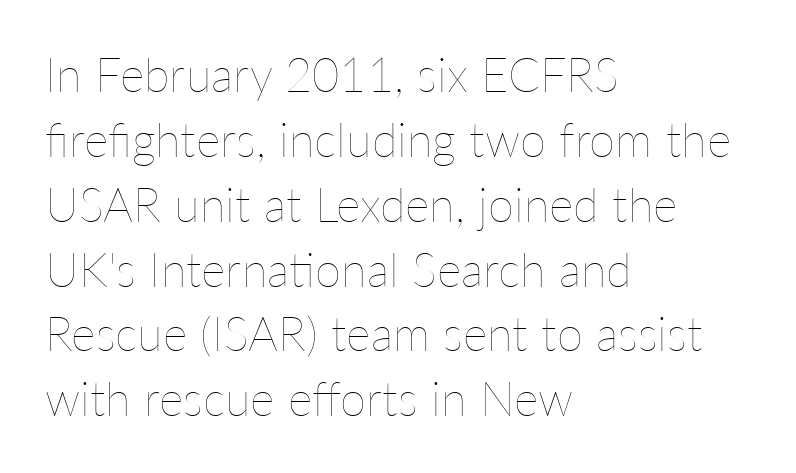
{"italic": "no", "bold": "no", "weight": "thin", "width": "normal", "stroke_contrast": "low", "x_height": "medium", "monospaced": "no", "underline": "no", "align": "left", "line_spacing": "normal", "line_spacing_ratio": 1.38, "letter_spacing": "normal", "letter_spacing_em": 0.0, "glyph_px": 47}
